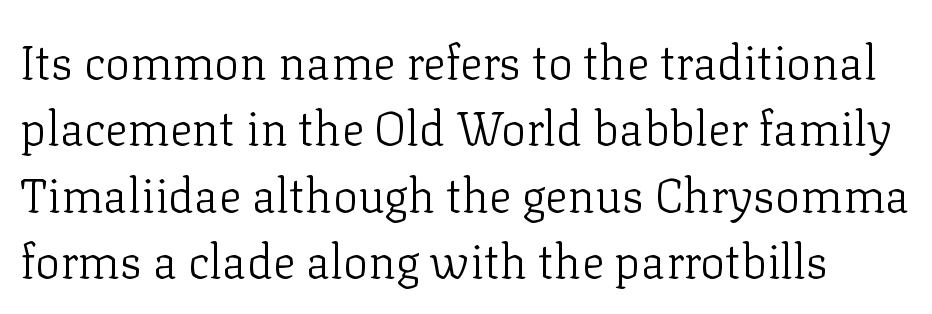
The image shows 47 px light serif type, upright; set normal line spacing (1.41x), normal letter spacing, not underlined; low stroke contrast and a medium x-height.
